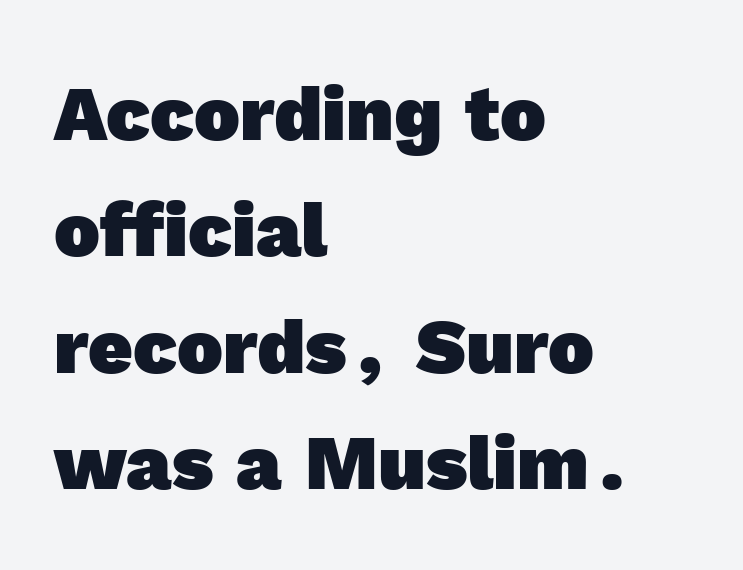
{"serif": "no", "bold": "yes", "weight": "heavy", "width": "normal", "x_height": "medium", "monospaced": "no", "underline": "no", "align": "left", "line_spacing": "normal", "line_spacing_ratio": 1.51, "letter_spacing": "normal", "letter_spacing_em": 0.0, "glyph_px": 77}
